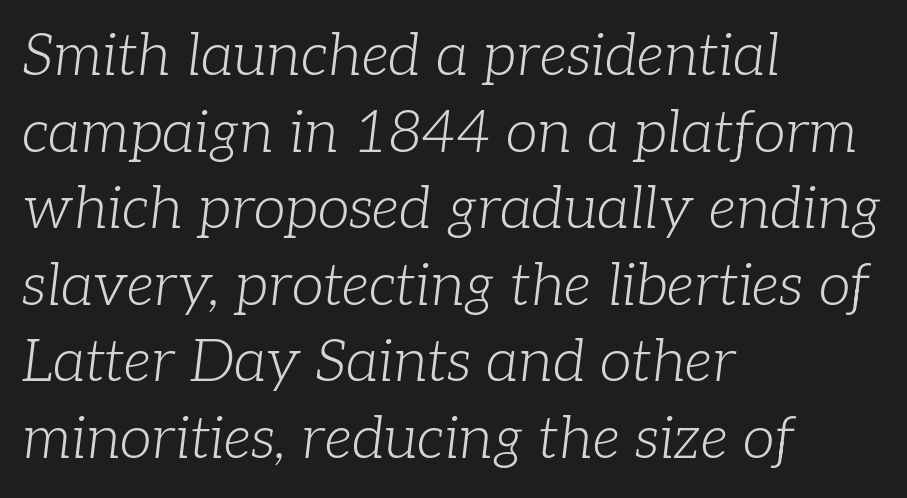
{"serif": "yes", "italic": "yes", "lean": "right", "slant_degrees": 7, "bold": "no", "weight": "light", "width": "normal", "stroke_contrast": "low", "x_height": "medium", "monospaced": "no", "underline": "no", "align": "left", "line_spacing": "normal", "line_spacing_ratio": 1.32, "letter_spacing": "normal", "letter_spacing_em": 0.0, "glyph_px": 58}
